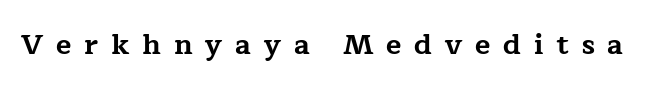
Is the type bold? Yes — the strokes are clearly thick and heavy. The passage shown has open, widely tracked lettering throughout. Has an underline been added? It has not. Unlike italic type, these characters show no tilt at all.
